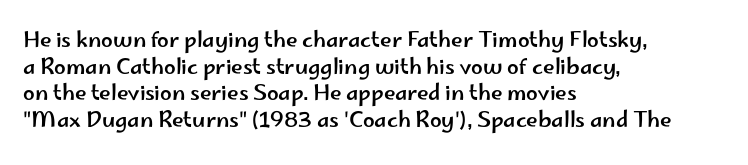
{"italic": "no", "underline": "no", "align": "left", "line_spacing": "normal", "line_spacing_ratio": 1.27, "letter_spacing": "normal", "letter_spacing_em": 0.0, "glyph_px": 21}
